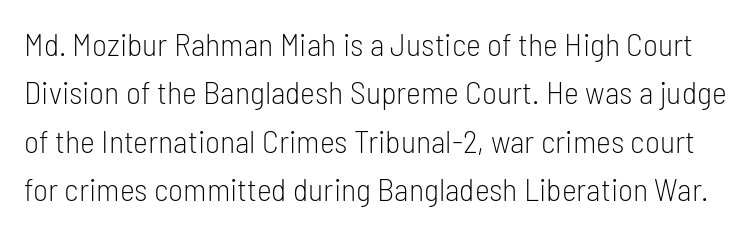
The image shows 32 px light, condensed sans-serif type, upright; set normal line spacing (1.51x), normal letter spacing, not underlined; low stroke contrast and a medium x-height.
